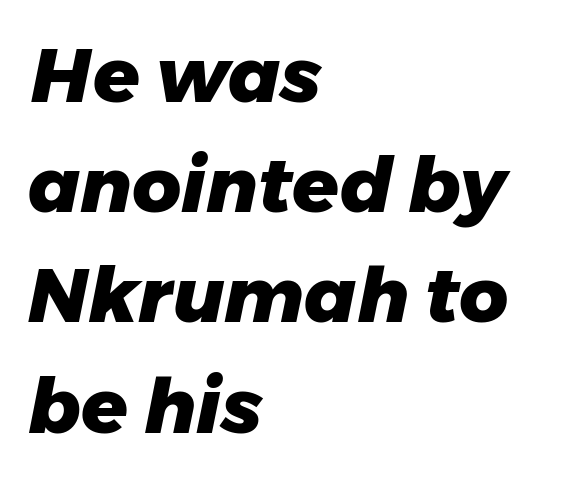
The ragged edge is on the right, which tells us the setting is flush left. The axis of the letterforms is tilted away from vertical. Stroke thickness is high; the sample reads as a true bold. The block of text has a typical density, with ordinary space between rows. These lines keep a tight, regular rhythm from letter to letter. Check the space under the baseline: it is left empty.
